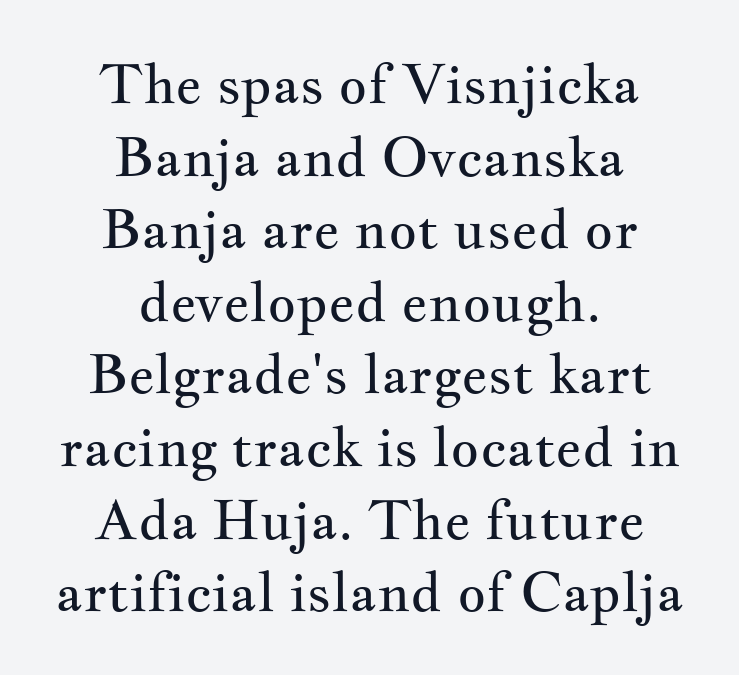
The image shows 55 px regular-weight, wide serif type, upright; set centered, normal line spacing (1.32x), normal letter spacing, not underlined; medium stroke contrast and a small x-height.
